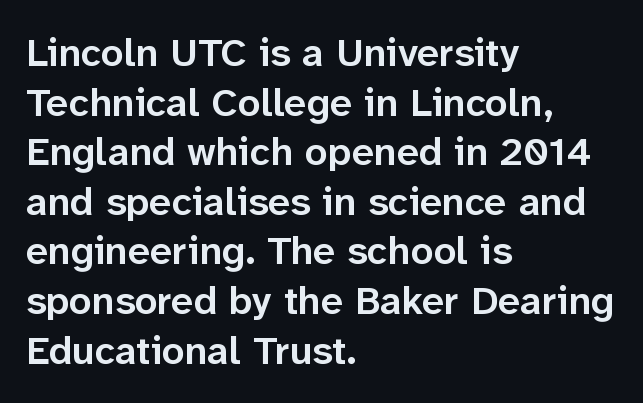
Q: Is the text bold? A: Semi-bold.
Q: Is the text italic (slanted)? A: No, it is upright.
Q: Is the typeface a serif or a sans-serif typeface? A: Sans-serif.
Q: Is the text underlined? A: No.
Q: How is the paragraph aligned? A: Left-aligned.
Q: Is the spacing between letters normal or unusually wide? A: Normal.
Q: Width (condensed, normal, or wide)? A: Normal.
Q: Stroke contrast? A: Low.
Q: x-height? A: Medium.
Q: Monospaced? A: No.
